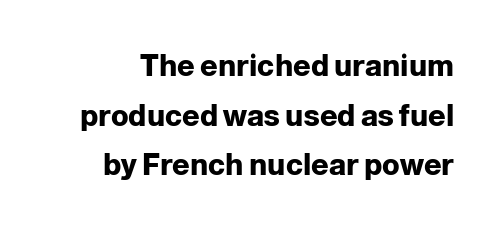
The image shows 29 px heavy sans-serif type, upright; set line spacing 1.71x, normal letter spacing, not underlined; low stroke contrast and a medium x-height.
